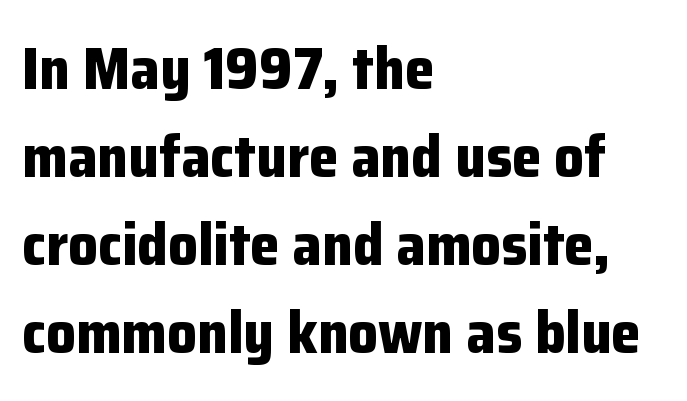
The image shows 59 px bold sans-serif type, upright; set left-aligned, normal line spacing (1.49x), normal letter spacing, not underlined; low stroke contrast and a medium x-height.
